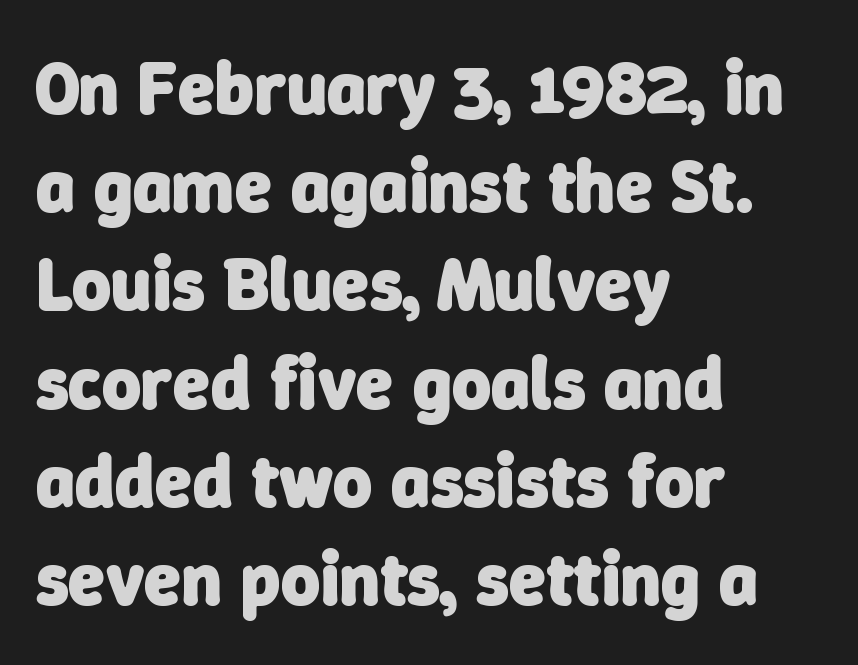
The image shows 75 px heavy sans-serif type; set left-aligned, normal line spacing (1.31x), normal letter spacing, not underlined; low stroke contrast and a medium x-height.
